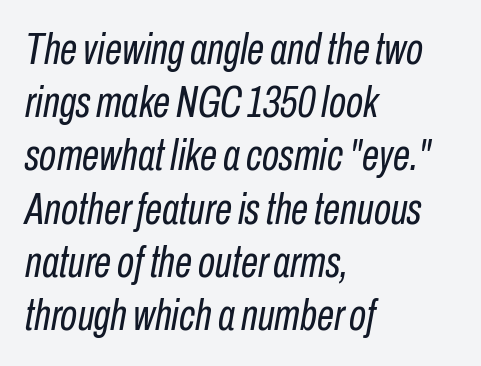
Q: Is the text bold? A: No.
Q: Is the text italic (slanted)? A: Yes, it leans right by about 10 degrees.
Q: Is the text underlined? A: No.
Q: How is the paragraph aligned? A: Left-aligned.
Q: Is the spacing between letters normal or unusually wide? A: Normal.
Q: Width (condensed, normal, or wide)? A: Condensed.
Q: Stroke contrast? A: Low.
Q: x-height? A: Medium.
Q: Monospaced? A: No.
